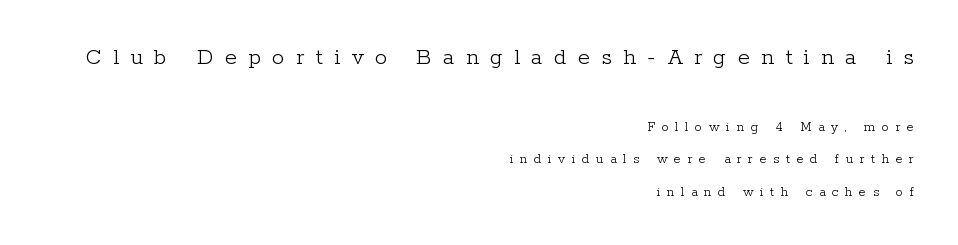
{"italic": "no", "bold": "no", "underline": "no", "align": "right", "line_spacing": "loose", "line_spacing_ratio": 2.32, "letter_spacing": "wide", "letter_spacing_em": 0.48, "larger_block": "first", "size_ratio": 1.71, "glyph_px": 24}
